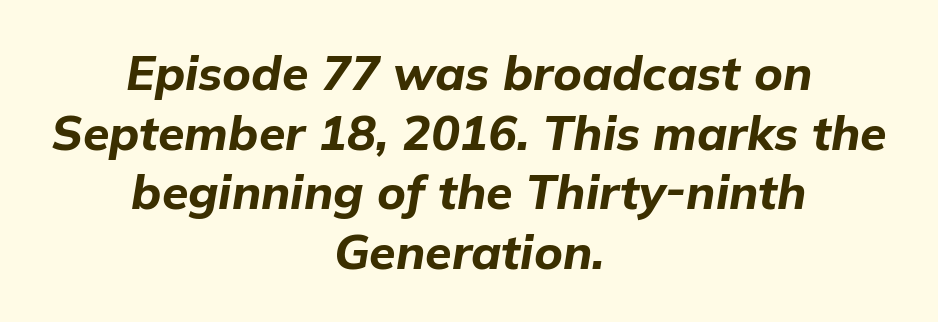
Bare-footed words on every line. Where is the straight margin? There isn't one; the lines are centered. Character widths vary here, with narrow letters taking less room than wide ones. Default kerning and tracking; the words read as compact shapes. Posture: slanted.
